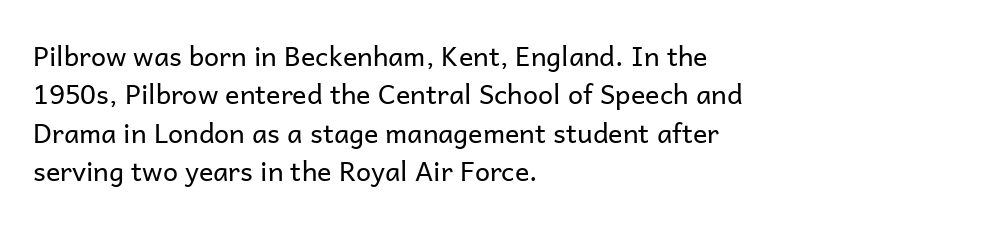
Every row of glyphs begins at an identical x-position on the left. A roman cut, with each character standing at attention. Does the leading feel generous? No, just average. The tracking reads as untouched default to a designer's eye.
